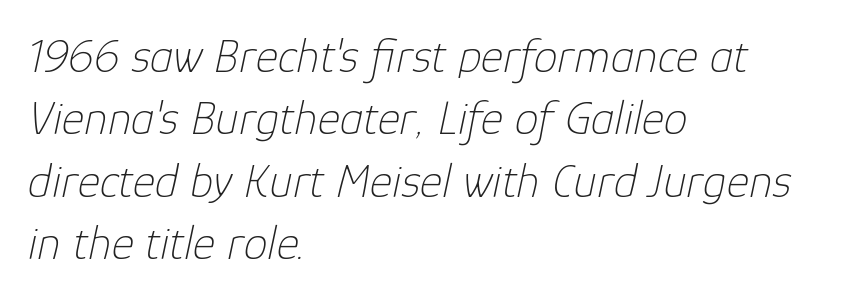
Q: Is the text bold? A: No.
Q: Is the text italic (slanted)? A: Yes, it leans right by about 12 degrees.
Q: Is the text underlined? A: No.
Q: How is the paragraph aligned? A: Left-aligned.
Q: Is the spacing between letters normal or unusually wide? A: Normal.
Q: Is the spacing between lines tight, normal or loose? A: Normal.
Q: Width (condensed, normal, or wide)? A: Normal.
Q: Stroke contrast? A: Low.
Q: x-height? A: Medium.
Q: Monospaced? A: No.
